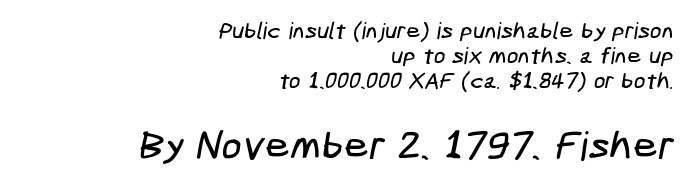
The horizontal fit of the characters is conventional and even. Each new line begins almost immediately beneath the previous one. The rag falls on the left side of this text block. Reading top to bottom, the characters get bigger at the block break. The typeface chosen for these lines omits serifs. Just letters on the line, the space beneath them empty.
